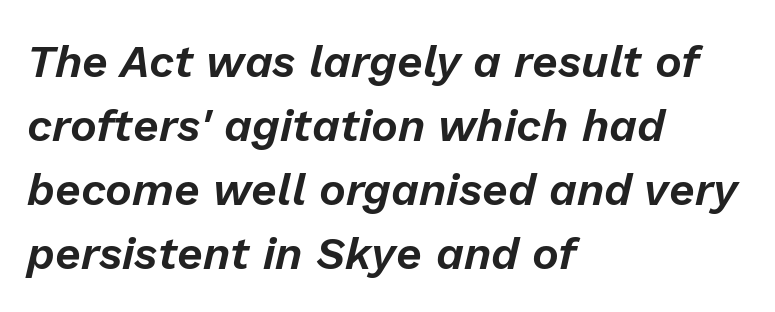
It's the slanting kind of type. Spacing verdict: proportional, widths tailored to each character. The space between consecutive lines is moderate. A student would call this left alignment; a typographer would say flush left, rag right.
